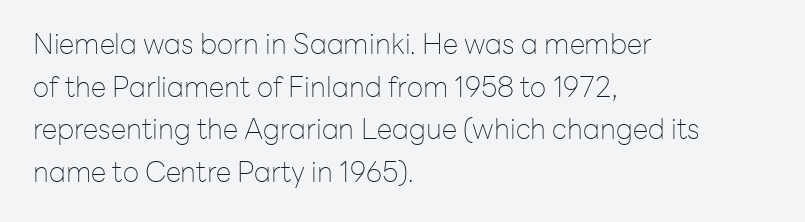
The image shows 28 px thin sans-serif type, upright; set left-aligned, normal line spacing (1.52x), normal letter spacing, not underlined; low stroke contrast and a medium x-height.
